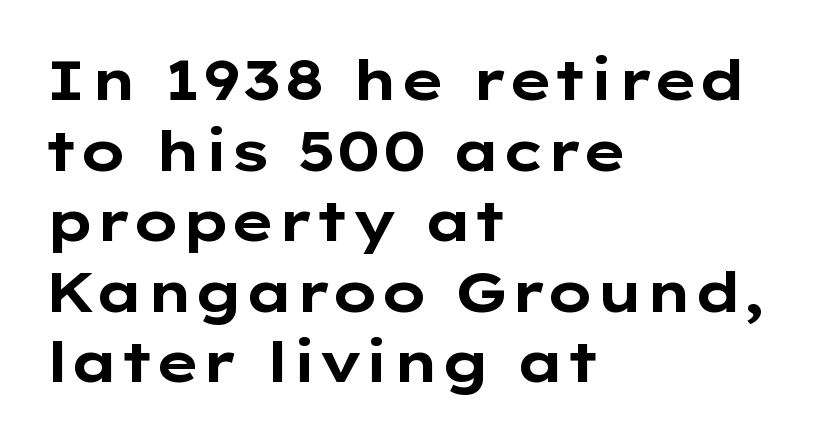
Q: Is the text bold? A: Yes.
Q: Is the text italic (slanted)? A: No, it is upright.
Q: Is the typeface a serif or a sans-serif typeface? A: Sans-serif.
Q: Is the text underlined? A: No.
Q: How is the paragraph aligned? A: Left-aligned.
Q: Is the spacing between letters normal or unusually wide? A: Normal.
Q: Is the spacing between lines tight, normal or loose? A: Normal.
Q: Width (condensed, normal, or wide)? A: Wide.
Q: Stroke contrast? A: Low.
Q: x-height? A: Medium.
Q: Monospaced? A: No.
